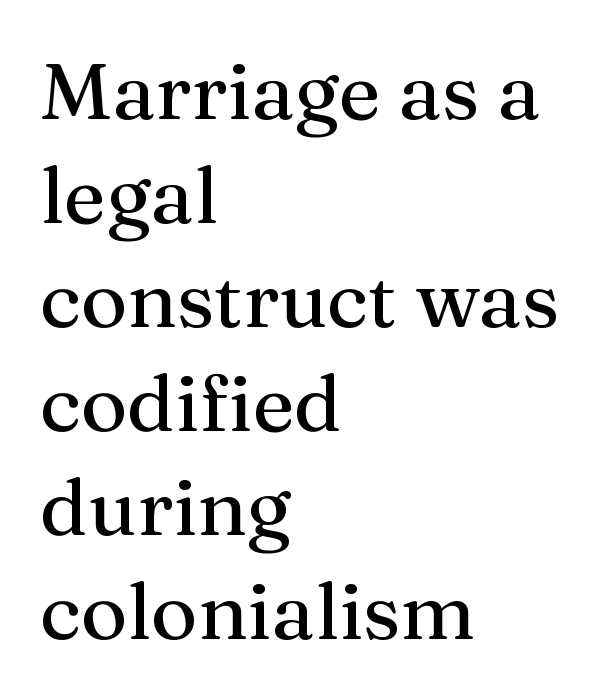
The image shows 80 px serif type, upright; set left-aligned, normal line spacing (1.3x), normal letter spacing, not underlined; medium stroke contrast and a medium x-height.
